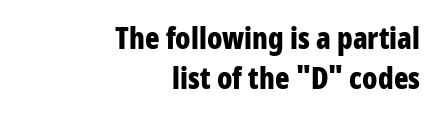
Examine the stroke ends and you'll find no serifs. Line endings align vertically; line beginnings do not. Here the glyphs are tracked normally, forming tight word shapes. This sample has the flowing, uneven cadence of proportional lettering. Caption: bold face, heavy strokes.
